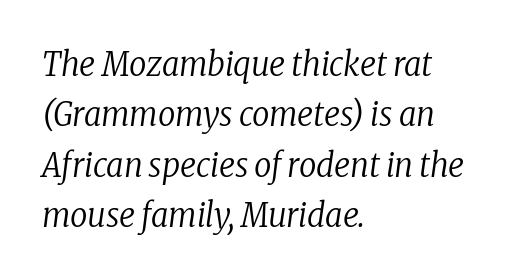
The image shows 34 px regular-weight, condensed serif type, italic (leaning right); set left-aligned, normal line spacing (1.48x), normal letter spacing, not underlined; low stroke contrast and a medium x-height.
